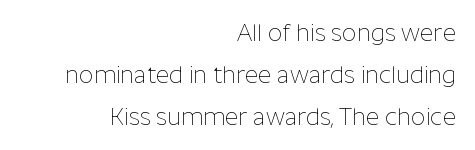
{"italic": "no", "bold": "no", "underline": "no", "align": "right", "line_spacing_ratio": 1.82, "letter_spacing": "normal", "letter_spacing_em": 0.0, "glyph_px": 23}
